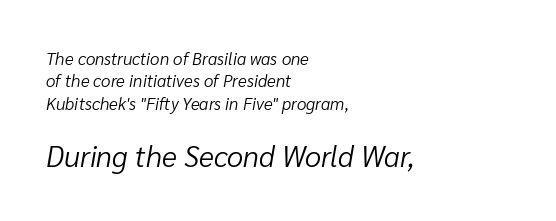
Q: Is the text bold? A: No.
Q: Is the text italic (slanted)? A: Yes, it leans right by about 10 degrees.
Q: Is the text underlined? A: No.
Q: How is the paragraph aligned? A: Left-aligned.
Q: Is the spacing between letters normal or unusually wide? A: Normal.
Q: Is the spacing between lines tight, normal or loose? A: Normal.
Q: Which block of text is set in a larger size, the first (top) or the second (bottom)? A: The second (bottom) one.
Q: Width (condensed, normal, or wide)? A: Normal.
Q: Stroke contrast? A: Low.
Q: x-height? A: Medium.
Q: Monospaced? A: No.
